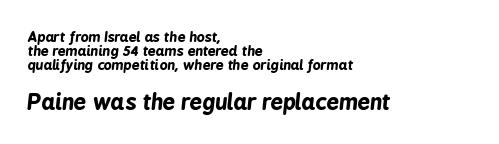
Baseline-to-baseline distance is barely more than the letter height. Posture: slanted. A clean baseline with only descenders dipping below it. You'd pick this weight for a headline — it's a proper bold. The letterforms sit shoulder to shoulder at normal distance. The lower block of text is set noticeably larger than the block above it.
